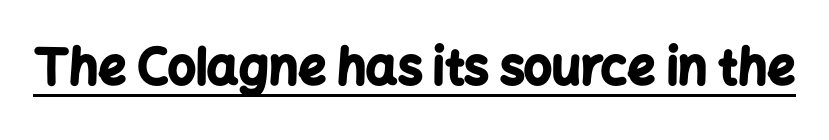
The image shows 49 px bold sans-serif type, upright; set normal letter spacing, underlined; low stroke contrast and a medium x-height.
